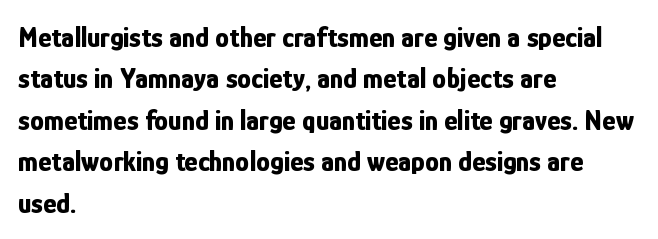
{"serif": "no", "italic": "no", "bold": "yes", "weight": "bold", "width": "condensed", "stroke_contrast": "low", "x_height": "medium", "monospaced": "no", "underline": "no", "align": "left", "line_spacing": "normal", "line_spacing_ratio": 1.48, "letter_spacing": "normal", "letter_spacing_em": 0.0, "glyph_px": 28}
